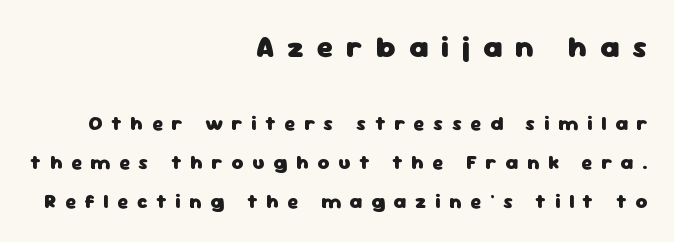
Q: Is the text bold? A: Yes.
Q: Is the text italic (slanted)? A: No, it is upright.
Q: Is the typeface a serif or a sans-serif typeface? A: Sans-serif.
Q: Is the text underlined? A: No.
Q: How is the paragraph aligned? A: Right-aligned.
Q: Is the spacing between letters normal or unusually wide? A: Unusually wide.
Q: Is the spacing between lines tight, normal or loose? A: Loose.
Q: Which block of text is set in a larger size, the first (top) or the second (bottom)? A: The first (top) one.
Q: Width (condensed, normal, or wide)? A: Normal.
Q: Stroke contrast? A: Low.
Q: x-height? A: Medium.
Q: Monospaced? A: No.
